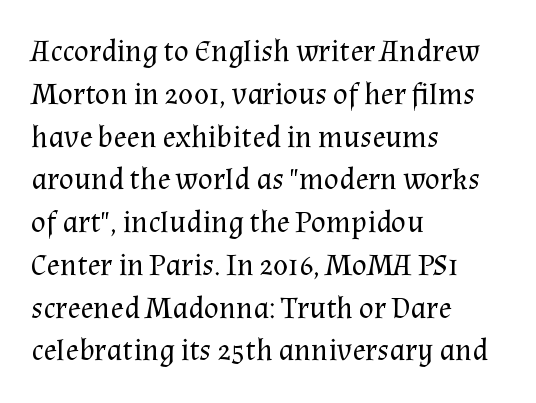
The image shows 31 px regular-weight type, upright; set left-aligned, normal line spacing (1.38x), normal letter spacing, not underlined; medium stroke contrast and a medium x-height.
